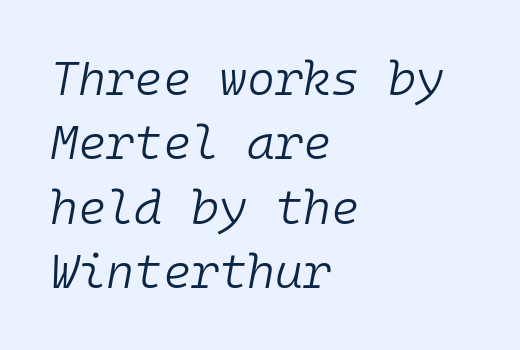
Q: Is the text bold? A: No.
Q: Is the text italic (slanted)? A: Yes, it leans right by about 10 degrees.
Q: Is the text underlined? A: No.
Q: How is the paragraph aligned? A: Left-aligned.
Q: Is the spacing between letters normal or unusually wide? A: Normal.
Q: Is the spacing between lines tight, normal or loose? A: Normal.
Q: Width (condensed, normal, or wide)? A: Normal.
Q: Stroke contrast? A: Low.
Q: x-height? A: Medium.
Q: Monospaced? A: Yes.
